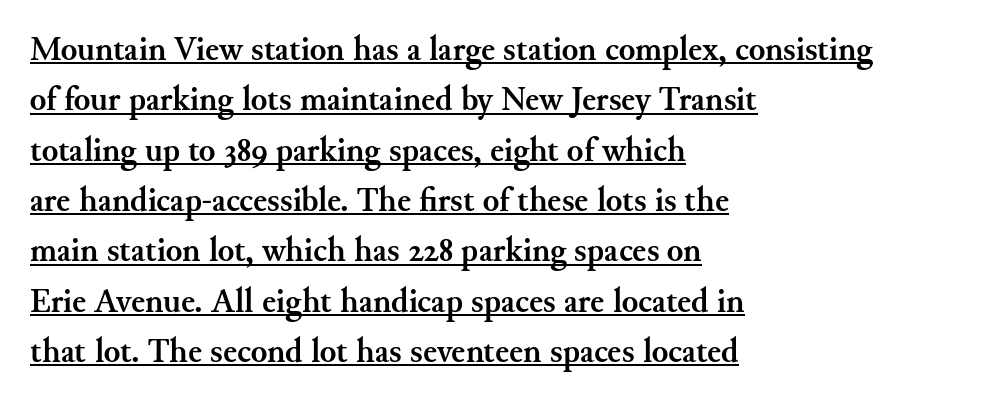
The image shows 34 px semibold serif type, upright; set left-aligned, normal line spacing (1.48x), normal letter spacing, underlined; medium stroke contrast and a small x-height.
